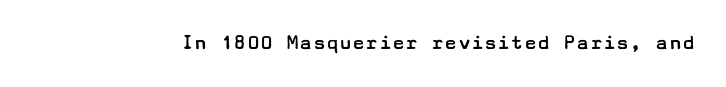
The image shows 22 px text type, upright; set normal letter spacing, not underlined.
